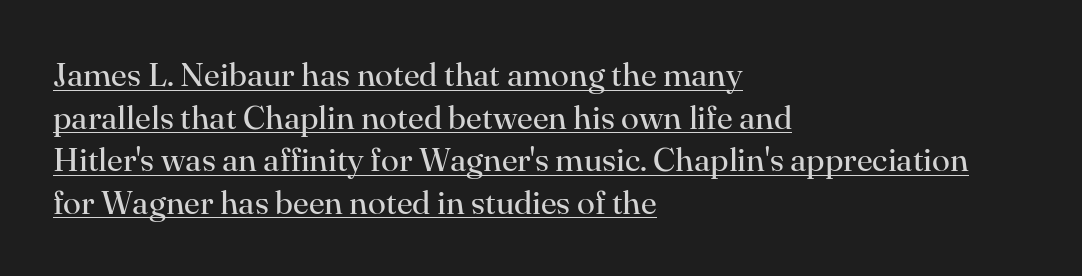
The image shows 33 px regular-weight serif type, upright; set left-aligned, normal line spacing (1.29x), normal letter spacing, underlined; high stroke contrast and a small x-height.
